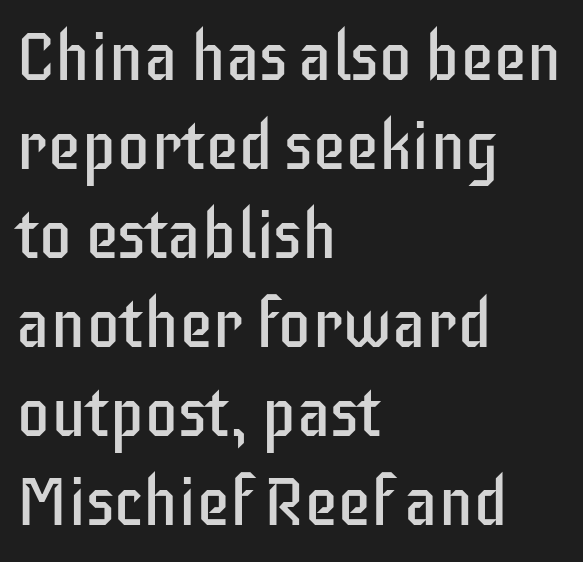
Letters rest on an invisible, unmarked baseline. No chunkiness to these letters — they're not bold. Interline gaps are of average width in this sample. The rendering shows plain stroke endings on the letterforms — a sans-serif design.
